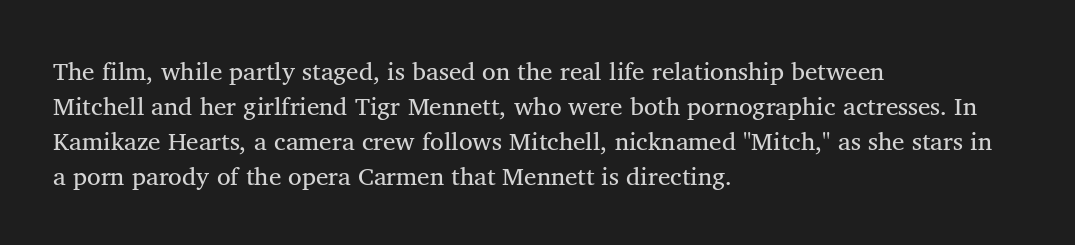
The image shows 25 px text type, upright; set left-aligned, normal line spacing (1.4x), normal letter spacing, not underlined.
